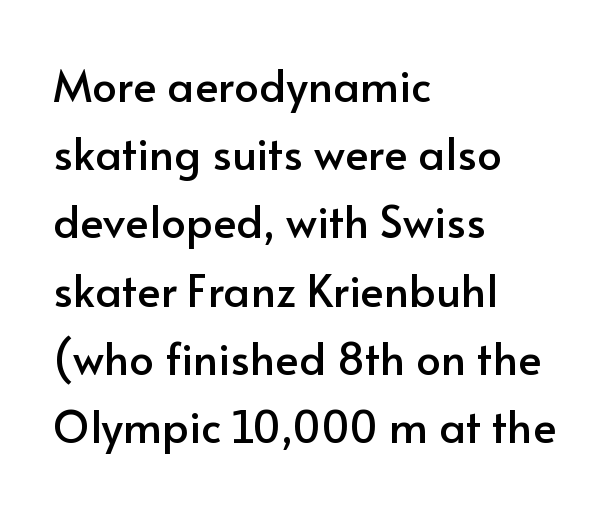
{"serif": "no", "italic": "no", "width": "normal", "stroke_contrast": "low", "x_height": "small", "monospaced": "no", "underline": "no", "align": "left", "line_spacing": "normal", "line_spacing_ratio": 1.55, "letter_spacing": "normal", "letter_spacing_em": 0.0, "glyph_px": 44}
